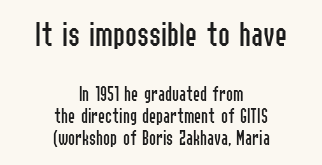
Q: Is the text bold? A: No.
Q: Is the text italic (slanted)? A: No, it is upright.
Q: Is the typeface a serif or a sans-serif typeface? A: Sans-serif.
Q: Is the text underlined? A: No.
Q: How is the paragraph aligned? A: Centered.
Q: Is the spacing between letters normal or unusually wide? A: Normal.
Q: Is the spacing between lines tight, normal or loose? A: Tight.
Q: Which block of text is set in a larger size, the first (top) or the second (bottom)? A: The first (top) one.
Q: Width (condensed, normal, or wide)? A: Condensed.
Q: Stroke contrast? A: Low.
Q: x-height? A: Medium.
Q: Monospaced? A: No.
